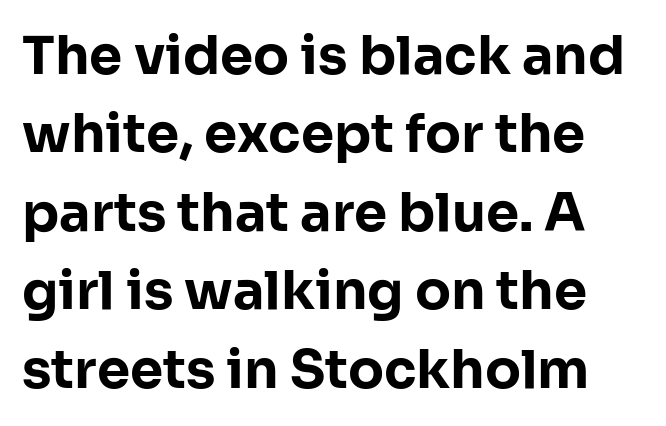
Q: Is the text bold? A: Yes.
Q: Is the text italic (slanted)? A: No, it is upright.
Q: Is the typeface a serif or a sans-serif typeface? A: Sans-serif.
Q: Is the text underlined? A: No.
Q: Is the spacing between letters normal or unusually wide? A: Normal.
Q: Is the spacing between lines tight, normal or loose? A: Normal.
Q: Width (condensed, normal, or wide)? A: Normal.
Q: Stroke contrast? A: Low.
Q: x-height? A: Medium.
Q: Monospaced? A: No.
